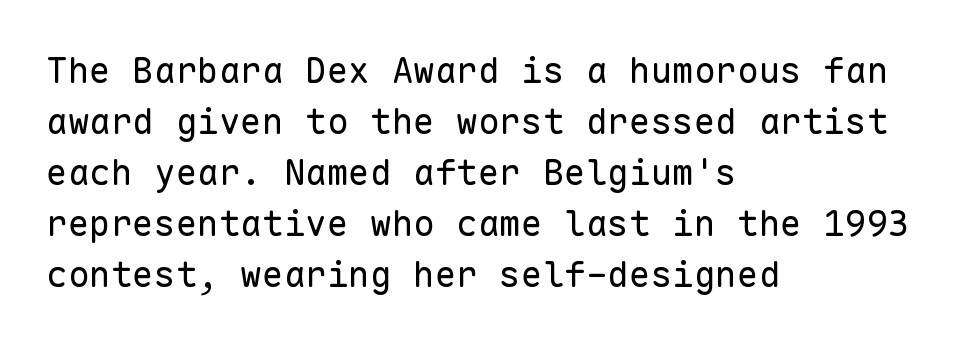
Q: Is the text bold? A: No.
Q: Is the text italic (slanted)? A: No, it is upright.
Q: Is the typeface a serif or a sans-serif typeface? A: Sans-serif.
Q: Is the text underlined? A: No.
Q: How is the paragraph aligned? A: Left-aligned.
Q: Is the spacing between letters normal or unusually wide? A: Normal.
Q: Is the spacing between lines tight, normal or loose? A: Normal.
Q: Width (condensed, normal, or wide)? A: Normal.
Q: Stroke contrast? A: Low.
Q: x-height? A: Medium.
Q: Monospaced? A: Yes.
